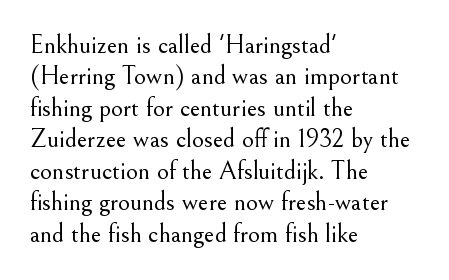
Q: Is the text bold? A: No.
Q: Is the text italic (slanted)? A: No, it is upright.
Q: Is the text underlined? A: No.
Q: How is the paragraph aligned? A: Left-aligned.
Q: Is the spacing between letters normal or unusually wide? A: Normal.
